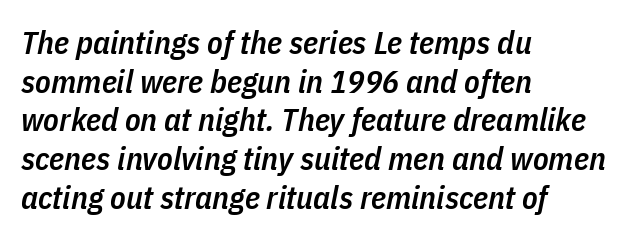
Think of a printed novel: that variable character pitch is what you see here. The font's italic variant was chosen for this text. The gap between lines stays unmarked. Here the glyphs are tracked normally, forming tight word shapes.
